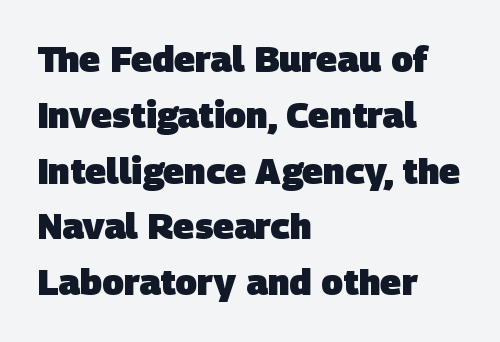
The image shows 36 px heavy sans-serif type; set left-aligned, normal line spacing (1.55x), normal letter spacing, not underlined; low stroke contrast and a large x-height.
